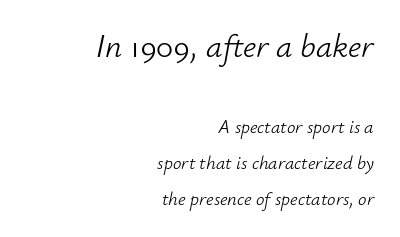
Q: Is the text bold? A: No.
Q: Is the text italic (slanted)? A: Yes, it leans right by about 12 degrees.
Q: Is the text underlined? A: No.
Q: How is the paragraph aligned? A: Right-aligned.
Q: Is the spacing between letters normal or unusually wide? A: Normal.
Q: Which block of text is set in a larger size, the first (top) or the second (bottom)? A: The first (top) one.
Q: Width (condensed, normal, or wide)? A: Normal.
Q: Stroke contrast? A: Low.
Q: x-height? A: Small.
Q: Monospaced? A: No.
